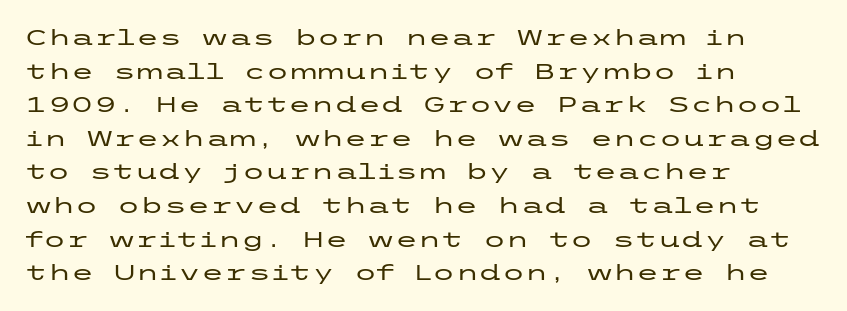
Q: Is the text italic (slanted)? A: No, it is upright.
Q: Is the text underlined? A: No.
Q: How is the paragraph aligned? A: Left-aligned.
Q: Is the spacing between letters normal or unusually wide? A: Normal.
Q: Is the spacing between lines tight, normal or loose? A: Normal.
